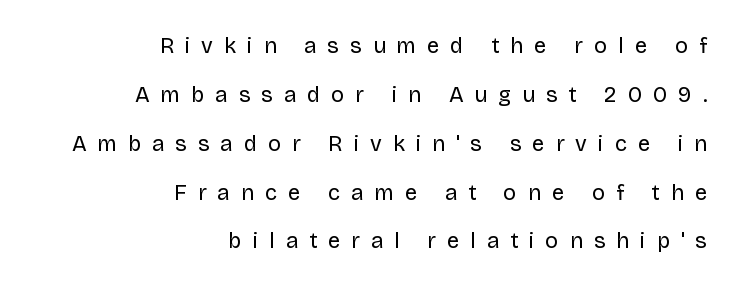
Inter-character spacing is expanded well beyond the font's built-in metrics. Layout note: lines flush right. A bare baseline throughout the passage. Posture: straight, roman, zero tilt.
